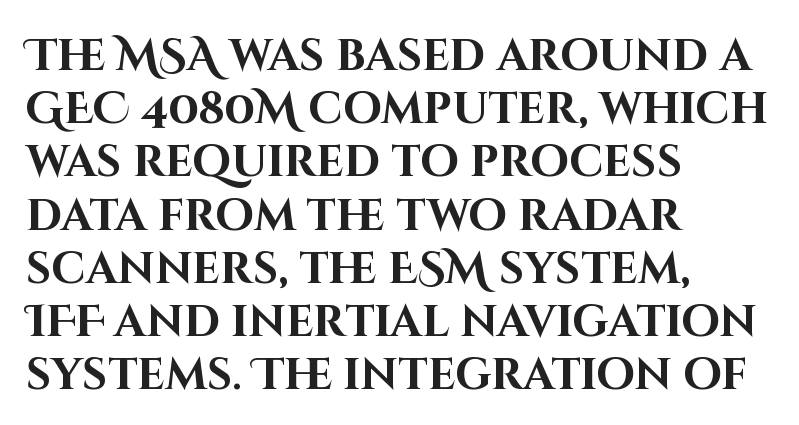
Weight check: bold — yes, fully. Think of a printed novel: that variable character pitch is what you see here. Is there any slant? The stems are plumb. Check the space under the baseline: it is left empty.
